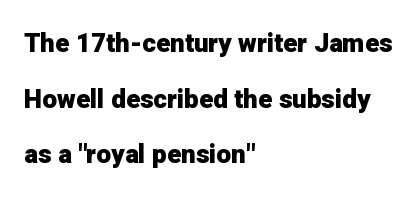
Q: Is the text bold? A: Yes.
Q: Is the text italic (slanted)? A: No, it is upright.
Q: Is the text underlined? A: No.
Q: How is the paragraph aligned? A: Left-aligned.
Q: Is the spacing between letters normal or unusually wide? A: Normal.
Q: Is the spacing between lines tight, normal or loose? A: Loose.
